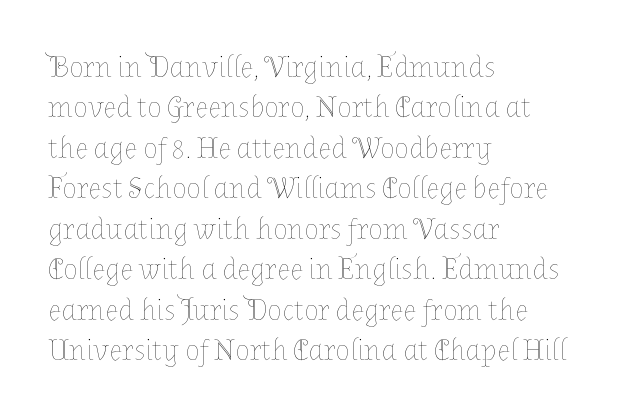
Q: Is the text bold? A: No.
Q: Is the text italic (slanted)? A: No, it is upright.
Q: Is the text underlined? A: No.
Q: How is the paragraph aligned? A: Left-aligned.
Q: Is the spacing between letters normal or unusually wide? A: Normal.
Q: Is the spacing between lines tight, normal or loose? A: Normal.
Q: Width (condensed, normal, or wide)? A: Normal.
Q: Stroke contrast? A: Low.
Q: x-height? A: Medium.
Q: Monospaced? A: No.
